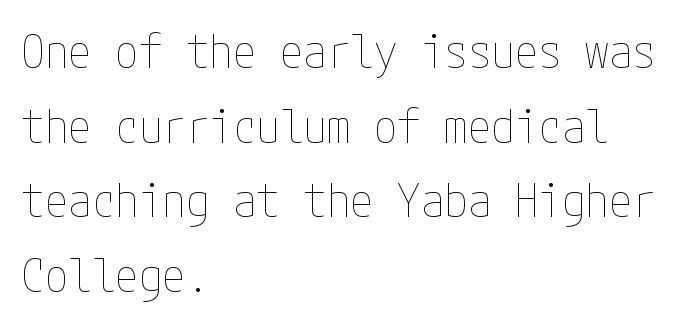
The image shows 47 px thin, condensed type, upright; set left-aligned, normal line spacing (1.59x), normal letter spacing, not underlined; low stroke contrast and a medium x-height.
